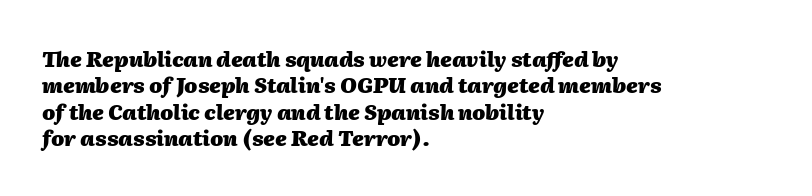
Q: Is the text bold? A: Yes.
Q: Is the text italic (slanted)? A: Yes, it leans right by about 2 degrees.
Q: Is the text underlined? A: No.
Q: How is the paragraph aligned? A: Left-aligned.
Q: Is the spacing between letters normal or unusually wide? A: Normal.
Q: Is the spacing between lines tight, normal or loose? A: Normal.
